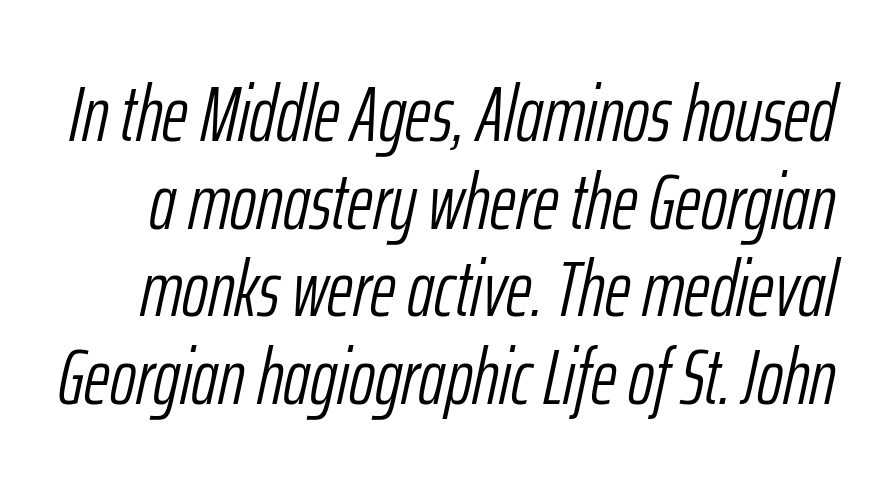
Letters rest on an invisible, unmarked baseline. A typesetter would call this leading minimal, almost set solid. Letters have the restrained weight of plain body copy at most. Compared with typical body copy, the letter spacing here is the same. Characters are canted at an angle relative to the baseline's perpendicular.
